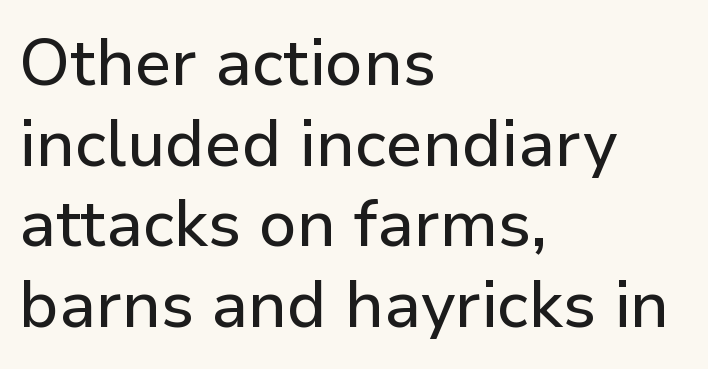
Q: Is the text italic (slanted)? A: No, it is upright.
Q: Is the typeface a serif or a sans-serif typeface? A: Sans-serif.
Q: Is the text underlined? A: No.
Q: How is the paragraph aligned? A: Left-aligned.
Q: Is the spacing between letters normal or unusually wide? A: Normal.
Q: Width (condensed, normal, or wide)? A: Normal.
Q: Stroke contrast? A: Low.
Q: x-height? A: Medium.
Q: Monospaced? A: No.
